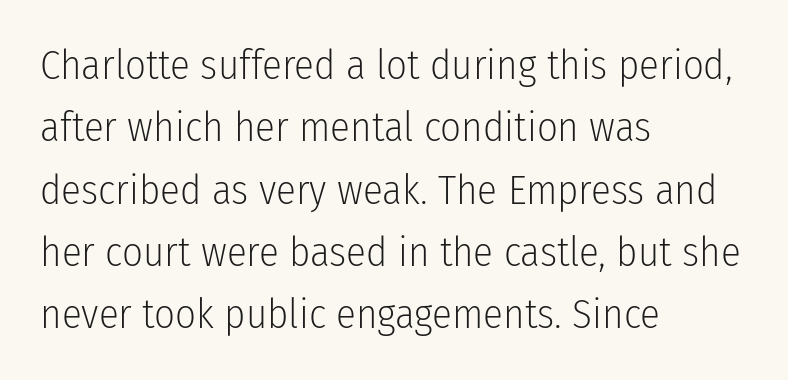
Q: Is the text bold? A: No.
Q: Is the text italic (slanted)? A: No, it is upright.
Q: Is the typeface a serif or a sans-serif typeface? A: Sans-serif.
Q: Is the text underlined? A: No.
Q: How is the paragraph aligned? A: Left-aligned.
Q: Is the spacing between letters normal or unusually wide? A: Normal.
Q: Is the spacing between lines tight, normal or loose? A: Normal.
Q: Width (condensed, normal, or wide)? A: Condensed.
Q: Stroke contrast? A: Low.
Q: x-height? A: Medium.
Q: Monospaced? A: No.
